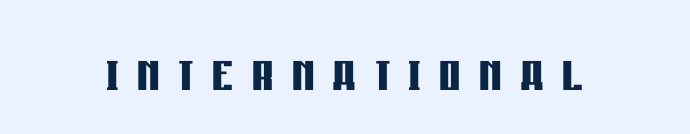
Q: Is the text bold? A: Yes.
Q: Is the text italic (slanted)? A: No, it is upright.
Q: Is the typeface a serif or a sans-serif typeface? A: Sans-serif.
Q: Is the text underlined? A: No.
Q: How is the paragraph aligned? A: Centered.
Q: Is the spacing between letters normal or unusually wide? A: Unusually wide.
Q: Width (condensed, normal, or wide)? A: Condensed.
Q: Stroke contrast? A: Low.
Q: x-height? A: Large.
Q: Monospaced? A: No.
